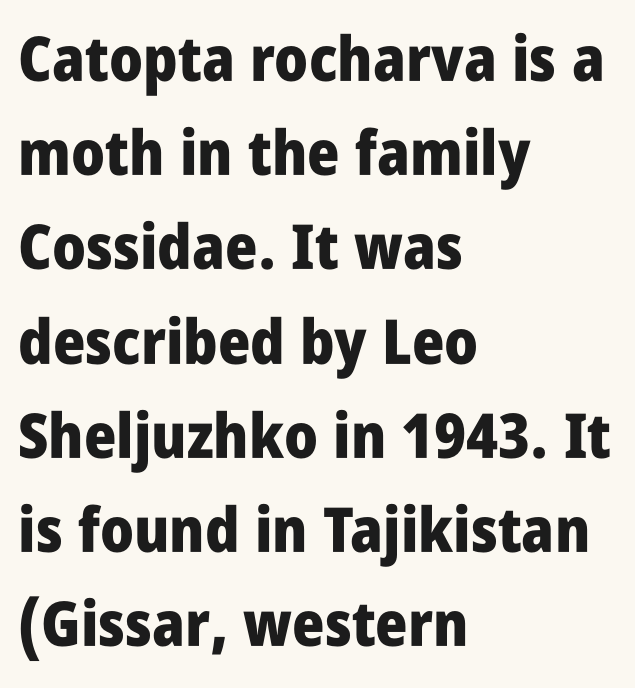
The image shows 62 px heavy, condensed sans-serif type, upright; set left-aligned, normal line spacing (1.52x), normal letter spacing, not underlined; low stroke contrast and a large x-height.
